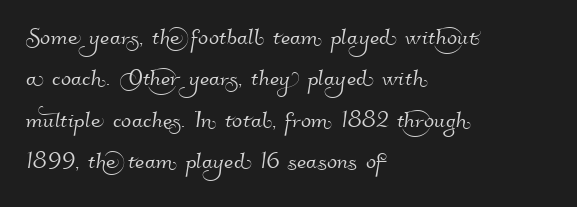
Compared with a centered layout, this one pins lines to the left instead. Think of a printed novel: that variable character pitch is what you see here. Each letter's strokes conclude bluntly, with no projecting serifs. In terms of leading, this rendering sits right in the middle. Spacing between characters is what you'd get straight out of the box.
